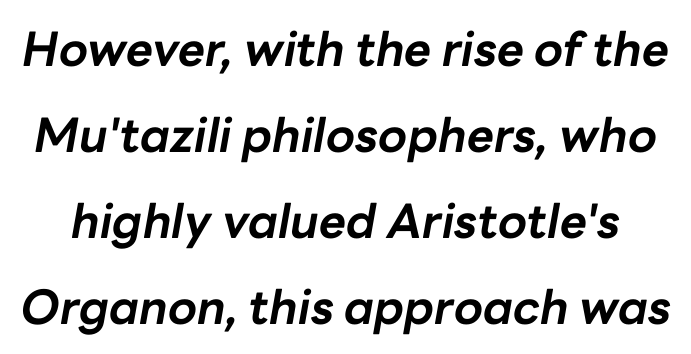
The image shows 47 px bold type, italic (leaning right); set line spacing 1.83x, normal letter spacing, not underlined; low stroke contrast and a medium x-height.
